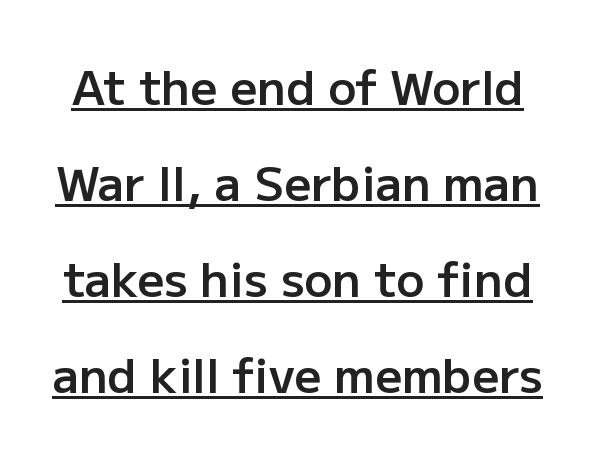
Every word sits above its own underline. This rendering leaves character spacing at its baseline value. Nope, not italic — everything's standing straight. This sample has the flowing, uneven cadence of proportional lettering. You could fit nearly another row in the gap between these rows. A somewhat darkened texture: the type is semibold rather than bold.
